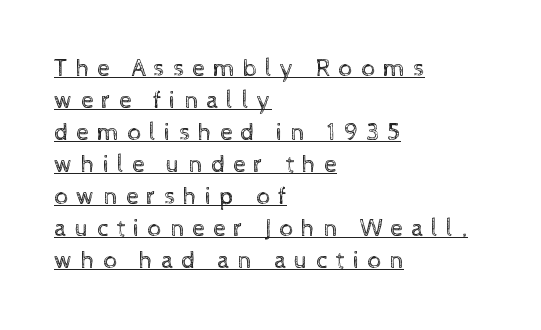
{"italic": "no", "bold": "no", "underline": "yes", "align": "left", "line_spacing": "normal", "line_spacing_ratio": 1.28, "letter_spacing": "wide", "letter_spacing_em": 0.32, "glyph_px": 25}
